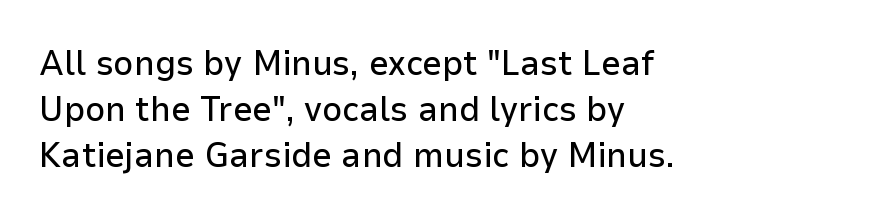
The image shows 35 px sans-serif type, upright; set left-aligned, normal line spacing (1.31x), normal letter spacing, not underlined; low stroke contrast and a medium x-height.
